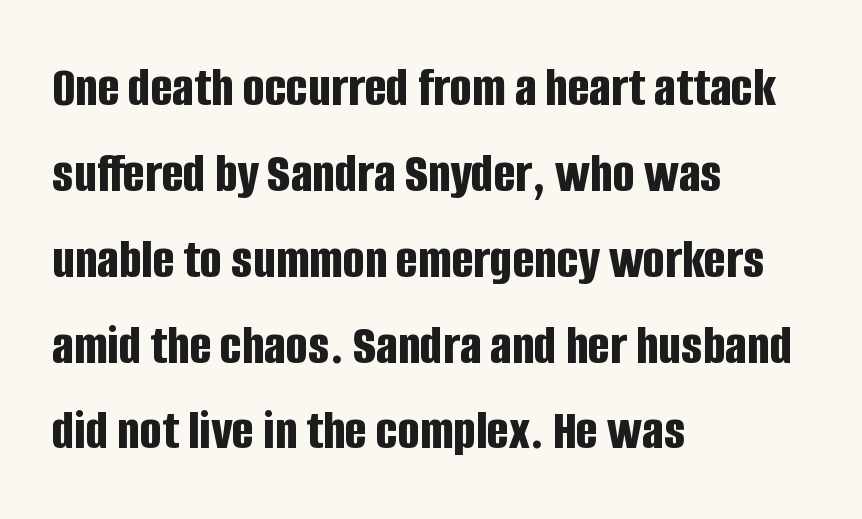
Q: Is the text bold? A: Yes.
Q: Is the text italic (slanted)? A: No, it is upright.
Q: Is the typeface a serif or a sans-serif typeface? A: Sans-serif.
Q: Is the text underlined? A: No.
Q: How is the paragraph aligned? A: Left-aligned.
Q: Is the spacing between letters normal or unusually wide? A: Normal.
Q: Is the spacing between lines tight, normal or loose? A: Normal.
Q: Width (condensed, normal, or wide)? A: Condensed.
Q: Stroke contrast? A: Low.
Q: x-height? A: Large.
Q: Monospaced? A: No.
